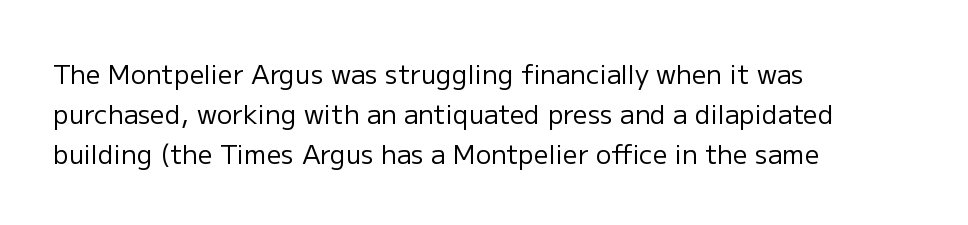
{"italic": "no", "bold": "no", "underline": "no", "align": "left", "line_spacing": "normal", "line_spacing_ratio": 1.53, "letter_spacing": "normal", "letter_spacing_em": 0.0, "glyph_px": 26}
